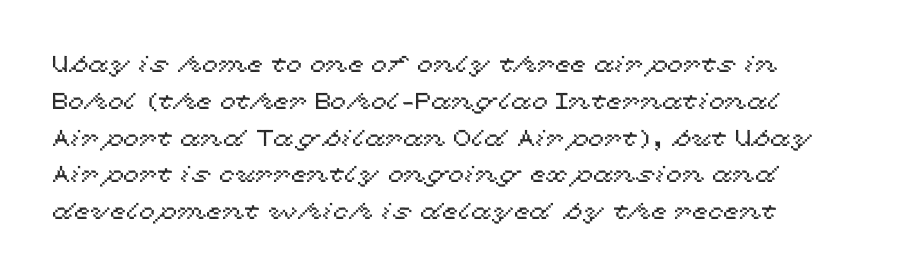
{"underline": "no", "align": "left", "line_spacing": "normal", "line_spacing_ratio": 1.6, "letter_spacing": "normal", "letter_spacing_em": 0.0, "glyph_px": 23}
